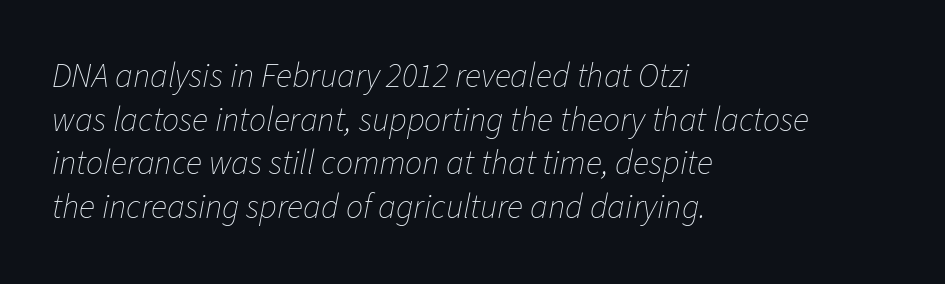
Q: Is the text bold? A: No.
Q: Is the text italic (slanted)? A: Yes, it leans right by about 11 degrees.
Q: Is the text underlined? A: No.
Q: How is the paragraph aligned? A: Left-aligned.
Q: Is the spacing between letters normal or unusually wide? A: Normal.
Q: Is the spacing between lines tight, normal or loose? A: Normal.
Q: Width (condensed, normal, or wide)? A: Normal.
Q: Stroke contrast? A: Low.
Q: x-height? A: Medium.
Q: Monospaced? A: No.
